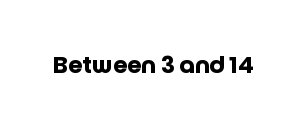
Q: Is the text bold? A: Yes.
Q: Is the text italic (slanted)? A: No, it is upright.
Q: Is the text underlined? A: No.
Q: Is the spacing between letters normal or unusually wide? A: Normal.
